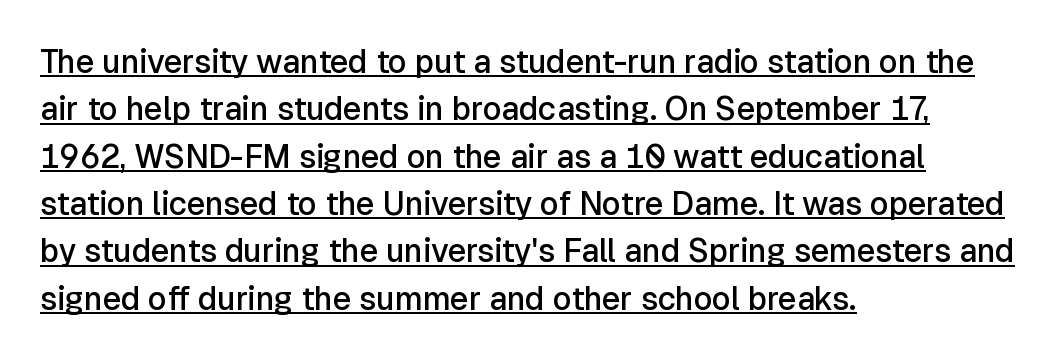
The image shows 32 px semibold sans-serif type, upright; set left-aligned, normal line spacing (1.48x), normal letter spacing, underlined; low stroke contrast and a medium x-height.
